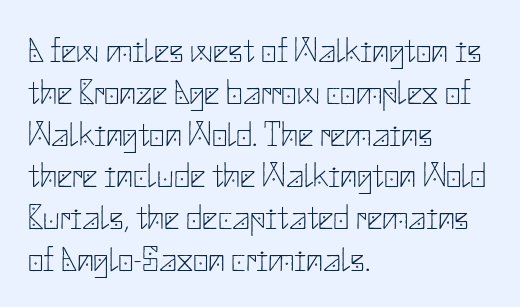
Serifs: no, the terminals of the letterforms are clean. Underlining? Definitely not there. The text block is weighted toward the left margin, trailing off unevenly rightward. Vertical strokes here are truly vertical. Weight: not bold — regular or lighter. Characters follow at the spacing the type designer built in.
